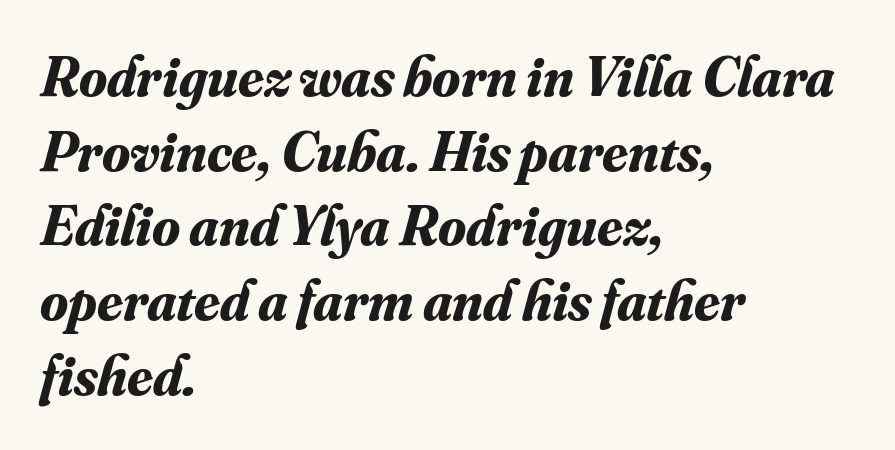
Q: Is the text bold? A: Yes.
Q: Is the text italic (slanted)? A: Yes, it leans right by about 16 degrees.
Q: Is the typeface a serif or a sans-serif typeface? A: Serif.
Q: Is the text underlined? A: No.
Q: How is the paragraph aligned? A: Left-aligned.
Q: Is the spacing between letters normal or unusually wide? A: Normal.
Q: Is the spacing between lines tight, normal or loose? A: Normal.
Q: Width (condensed, normal, or wide)? A: Normal.
Q: Stroke contrast? A: Medium.
Q: x-height? A: Small.
Q: Monospaced? A: No.
